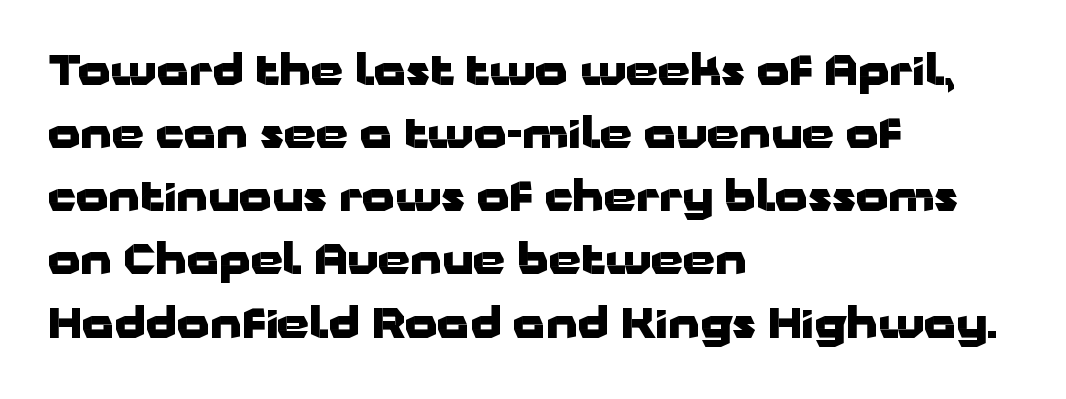
{"serif": "no", "italic": "no", "bold": "yes", "weight": "heavy", "width": "wide", "stroke_contrast": "low", "x_height": "medium", "monospaced": "no", "underline": "no", "align": "left", "line_spacing": "normal", "line_spacing_ratio": 1.54, "letter_spacing": "normal", "letter_spacing_em": 0.0, "glyph_px": 41}
